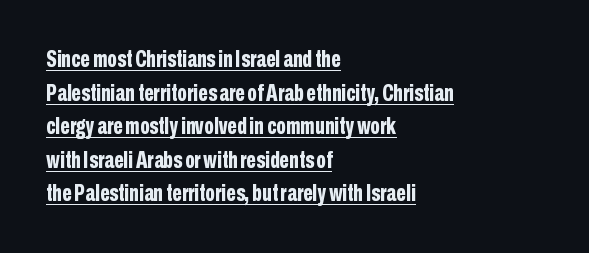
The passage shown has conventional tracking throughout. All the whitespace from short lines collects on the right. This is underlined copy, the kind a proofreader might mark for attention. If you drew a line through each stem, it would be perfectly vertical. These lines sit exactly where default settings would place them.
